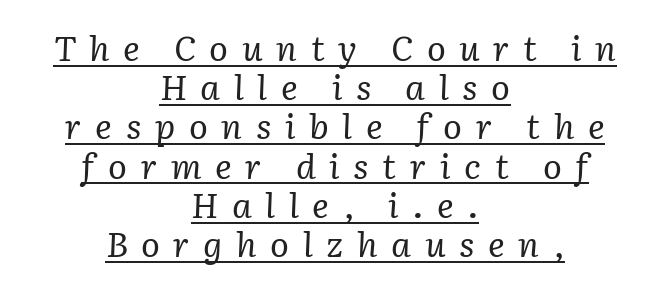
The image shows 35 px regular-weight serif type, italic (leaning right); set centered, tight line spacing (1.12x), unusually wide letter spacing (+0.39 em), underlined; low stroke contrast and a medium x-height.
